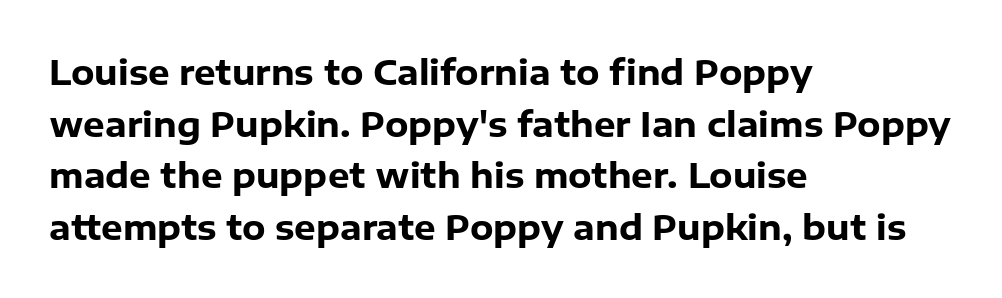
Q: Is the text bold? A: Yes.
Q: Is the text italic (slanted)? A: No, it is upright.
Q: Is the typeface a serif or a sans-serif typeface? A: Sans-serif.
Q: Is the text underlined? A: No.
Q: How is the paragraph aligned? A: Left-aligned.
Q: Is the spacing between letters normal or unusually wide? A: Normal.
Q: Is the spacing between lines tight, normal or loose? A: Normal.
Q: Width (condensed, normal, or wide)? A: Normal.
Q: Stroke contrast? A: Low.
Q: x-height? A: Medium.
Q: Monospaced? A: No.
